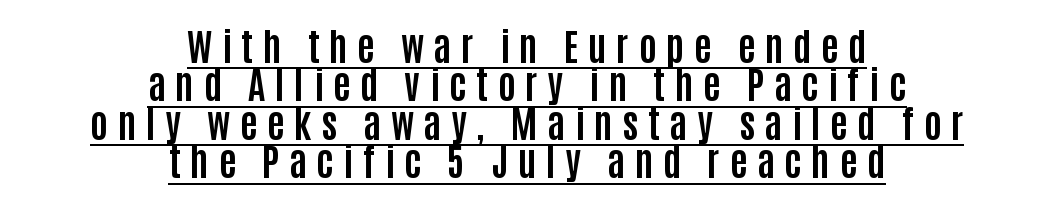
Q: Is the text bold? A: Yes.
Q: Is the text italic (slanted)? A: No, it is upright.
Q: Is the typeface a serif or a sans-serif typeface? A: Sans-serif.
Q: Is the text underlined? A: Yes.
Q: How is the paragraph aligned? A: Centered.
Q: Is the spacing between letters normal or unusually wide? A: Unusually wide.
Q: Is the spacing between lines tight, normal or loose? A: Tight.
Q: Width (condensed, normal, or wide)? A: Condensed.
Q: Stroke contrast? A: Low.
Q: x-height? A: Large.
Q: Monospaced? A: No.
